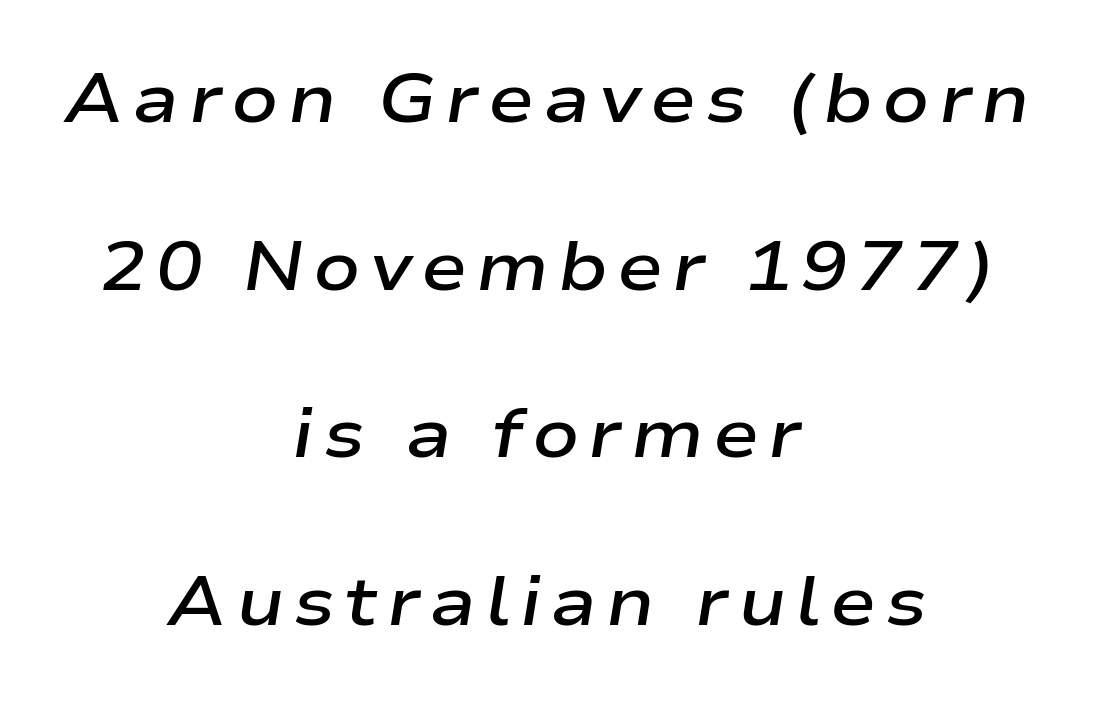
Q: Is the text bold? A: Semi-bold.
Q: Is the text italic (slanted)? A: Yes, it leans right by about 9 degrees.
Q: Is the text underlined? A: No.
Q: How is the paragraph aligned? A: Centered.
Q: Is the spacing between lines tight, normal or loose? A: Loose.
Q: Width (condensed, normal, or wide)? A: Wide.
Q: Stroke contrast? A: Low.
Q: x-height? A: Medium.
Q: Monospaced? A: No.
